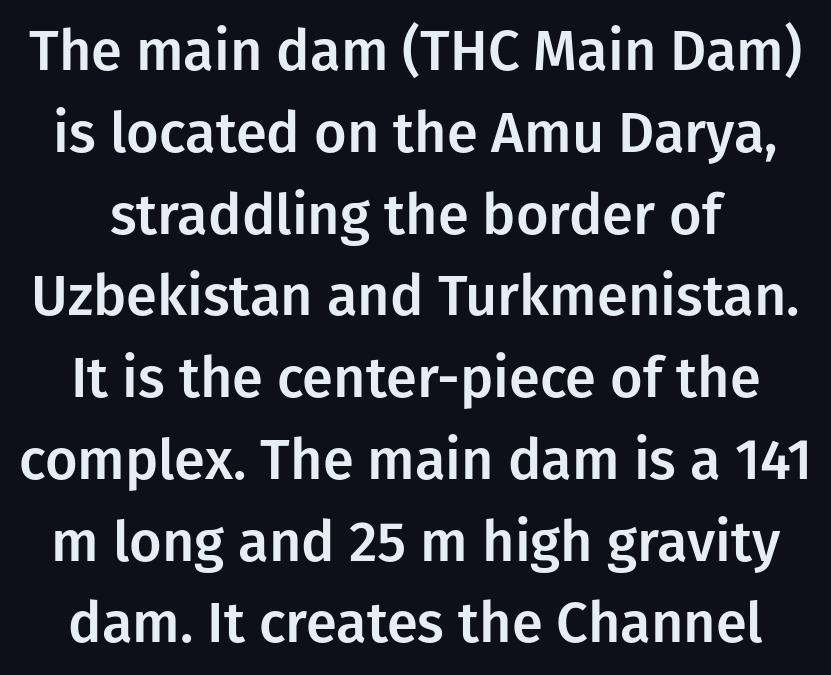
The image shows 56 px sans-serif type, upright; set normal line spacing (1.46x), normal letter spacing, not underlined; low stroke contrast and a medium x-height.
